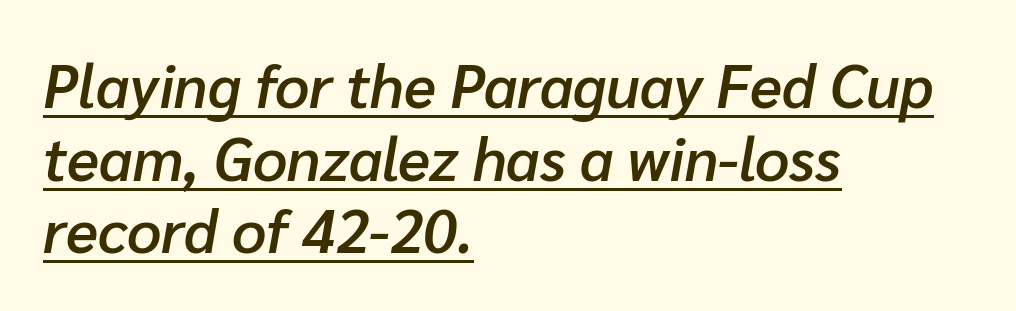
The passage shown leans; its letterforms are oblique. Nothing unusual about the tracking: characters are spaced as the font intends. Compared with a centered layout, this one pins lines to the left instead. You could not count columns in this text — the font is proportionally spaced. Caption: lettering with a line underneath.
